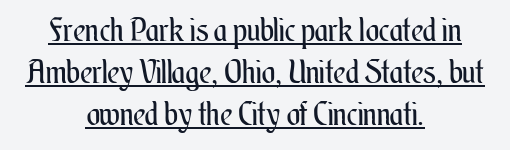
Q: Is the text bold? A: No.
Q: Is the text italic (slanted)? A: No, it is upright.
Q: Is the text underlined? A: Yes.
Q: How is the paragraph aligned? A: Centered.
Q: Is the spacing between letters normal or unusually wide? A: Normal.
Q: Is the spacing between lines tight, normal or loose? A: Normal.
Q: Width (condensed, normal, or wide)? A: Condensed.
Q: Stroke contrast? A: Medium.
Q: x-height? A: Small.
Q: Monospaced? A: No.
